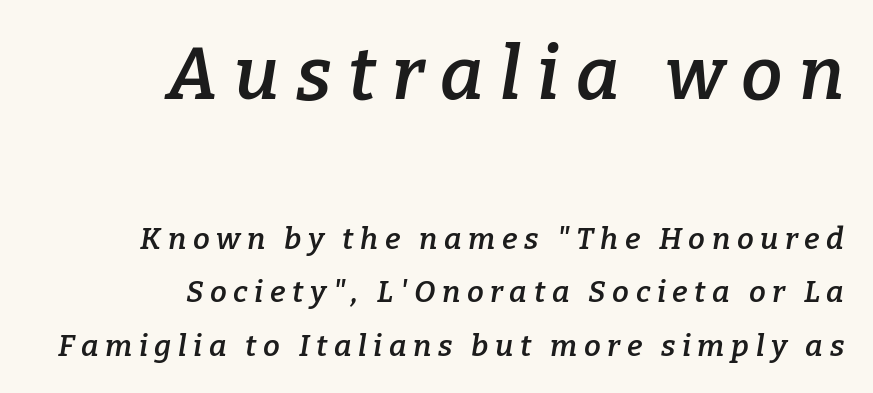
Q: Is the text bold? A: Semi-bold.
Q: Is the text italic (slanted)? A: Yes, it leans right by about 9 degrees.
Q: Is the typeface a serif or a sans-serif typeface? A: Serif.
Q: Is the text underlined? A: No.
Q: How is the paragraph aligned? A: Right-aligned.
Q: Is the spacing between letters normal or unusually wide? A: Unusually wide.
Q: Which block of text is set in a larger size, the first (top) or the second (bottom)? A: The first (top) one.
Q: Width (condensed, normal, or wide)? A: Normal.
Q: Stroke contrast? A: Low.
Q: x-height? A: Medium.
Q: Monospaced? A: No.
